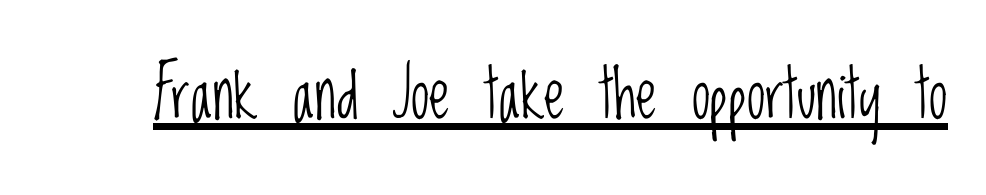
The image shows 67 px light, condensed sans-serif type, upright; set normal letter spacing, underlined; low stroke contrast and a large x-height.
